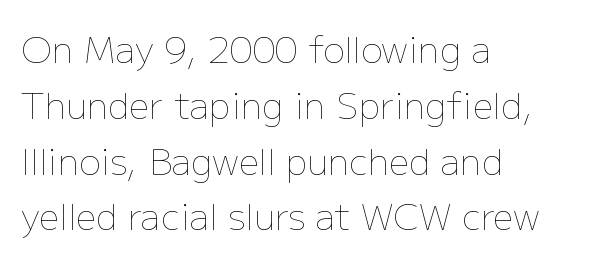
Q: Is the text bold? A: No.
Q: Is the text italic (slanted)? A: No, it is upright.
Q: Is the text underlined? A: No.
Q: How is the paragraph aligned? A: Left-aligned.
Q: Is the spacing between letters normal or unusually wide? A: Normal.
Q: Is the spacing between lines tight, normal or loose? A: Normal.
Q: Width (condensed, normal, or wide)? A: Normal.
Q: Stroke contrast? A: Low.
Q: x-height? A: Medium.
Q: Monospaced? A: No.
